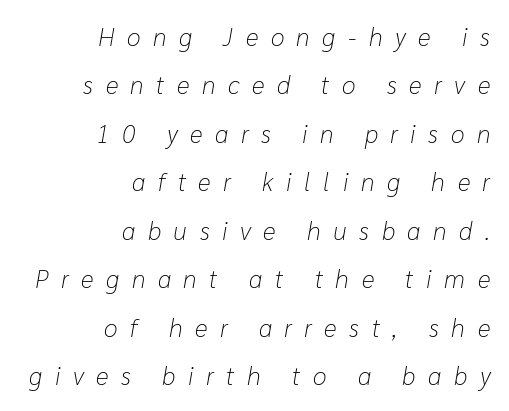
Plain, unruled lines of type. Does the lettering tilt? It does — this is italic. Think standard paragraph weight, or any step lighter than that. This sample trades compactness for vertical openness between lines.
